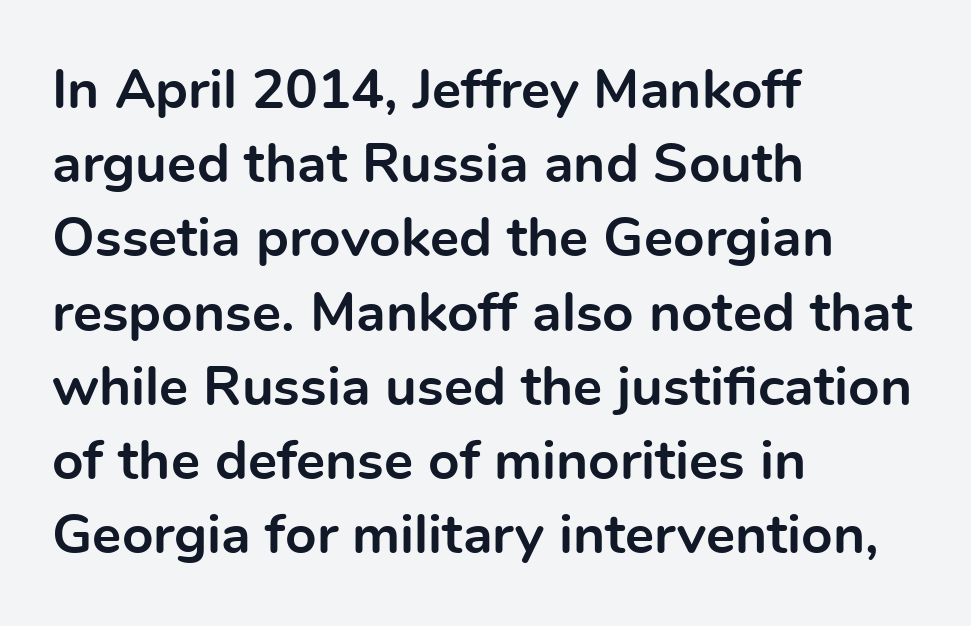
{"serif": "no", "italic": "no", "bold": "yes", "weight": "bold", "width": "normal", "x_height": "medium", "monospaced": "no", "underline": "no", "align": "left", "line_spacing": "normal", "line_spacing_ratio": 1.35, "letter_spacing": "normal", "letter_spacing_em": 0.0, "glyph_px": 55}
